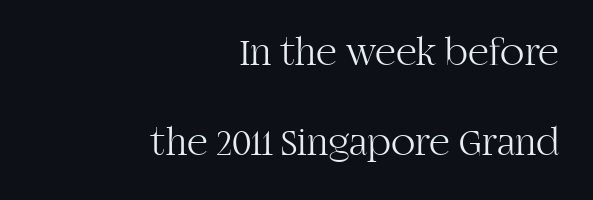
Q: Is the text bold? A: No.
Q: Is the text italic (slanted)? A: No, it is upright.
Q: Is the typeface a serif or a sans-serif typeface? A: Serif.
Q: Is the text underlined? A: No.
Q: How is the paragraph aligned? A: Right-aligned.
Q: Is the spacing between letters normal or unusually wide? A: Normal.
Q: Is the spacing between lines tight, normal or loose? A: Loose.
Q: Width (condensed, normal, or wide)? A: Normal.
Q: Stroke contrast? A: High.
Q: x-height? A: Large.
Q: Monospaced? A: No.
